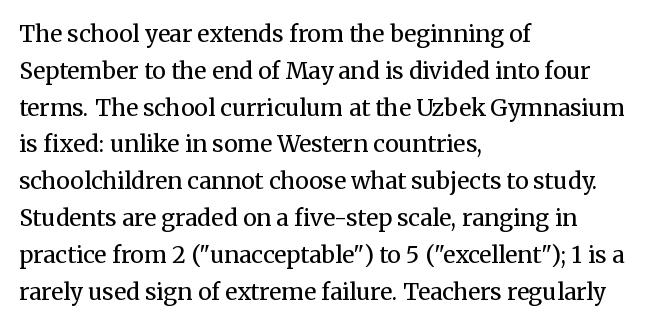
{"italic": "no", "bold": "no", "underline": "no", "align": "left", "line_spacing": "normal", "line_spacing_ratio": 1.6, "letter_spacing": "normal", "letter_spacing_em": 0.0, "glyph_px": 23}
